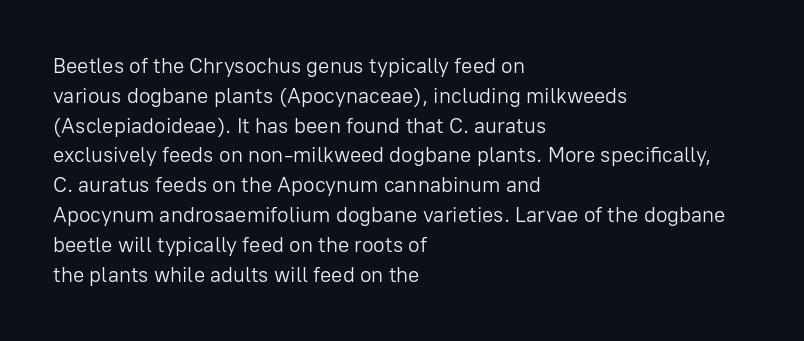
Quick note: interline space is typical. Nothing unusual about the tracking: characters are spaced as the font intends. Unmarked baselines from the first word to the last. No italicization has been applied; the sample stays upright.
